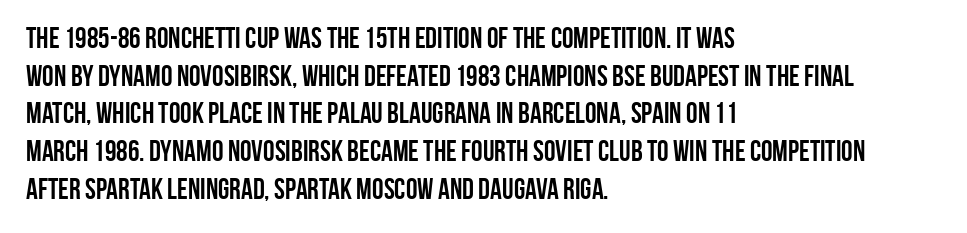
The letters carry no serifs — their stems end cleanly without finishing strokes. There is no visible air inserted between adjacent glyphs. The setting favours the left margin, as ordinary paragraphs usually do. The line-height multiplier appears to be the usual default. Is the type bold? Yes — the strokes are clearly thick and heavy.
